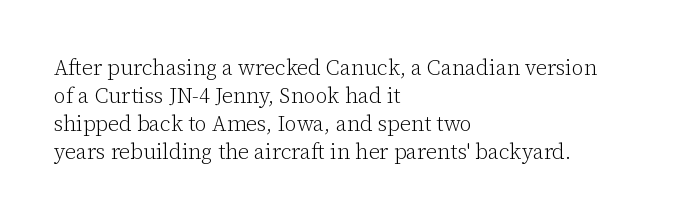
Q: Is the text bold? A: No.
Q: Is the text italic (slanted)? A: No, it is upright.
Q: Is the text underlined? A: No.
Q: How is the paragraph aligned? A: Left-aligned.
Q: Is the spacing between letters normal or unusually wide? A: Normal.
Q: Is the spacing between lines tight, normal or loose? A: Normal.
